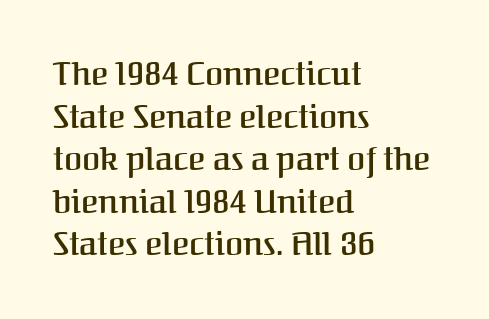
Q: Is the text bold? A: Semi-bold.
Q: Is the text italic (slanted)? A: No, it is upright.
Q: Is the typeface a serif or a sans-serif typeface? A: Serif.
Q: Is the text underlined? A: No.
Q: How is the paragraph aligned? A: Left-aligned.
Q: Is the spacing between letters normal or unusually wide? A: Normal.
Q: Is the spacing between lines tight, normal or loose? A: Normal.
Q: Width (condensed, normal, or wide)? A: Normal.
Q: Stroke contrast? A: Medium.
Q: x-height? A: Medium.
Q: Monospaced? A: No.
